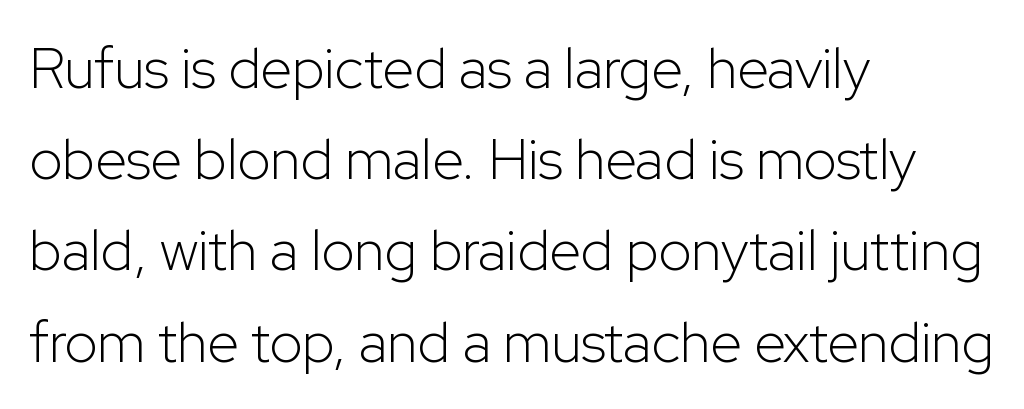
{"serif": "no", "italic": "no", "bold": "no", "weight": "light", "width": "normal", "stroke_contrast": "low", "x_height": "medium", "monospaced": "no", "underline": "no", "align": "left", "line_spacing": "normal", "line_spacing_ratio": 1.6, "letter_spacing": "normal", "letter_spacing_em": 0.0, "glyph_px": 57}
